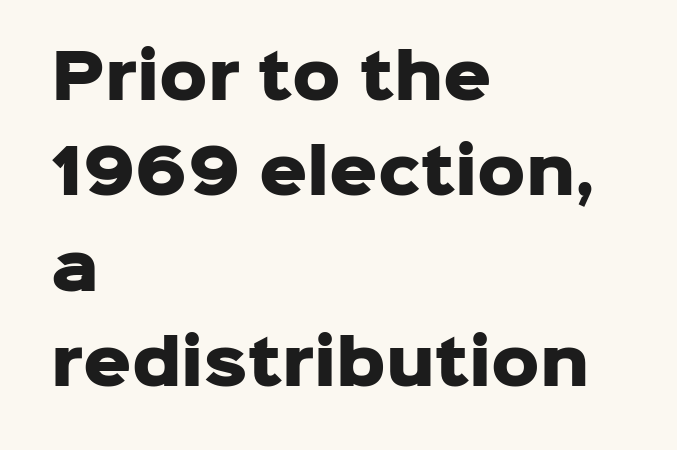
The typesetting leans heavy: a genuine bold. Every character sits straight up, as roman type does. The glyphs are unaccompanied by any horizontal stroke below them. A typesetter would call this zero additional tracking. Spacing verdict: proportional, widths tailored to each character. Notice how descenders clear the ascenders below comfortably — that's standard leading.
